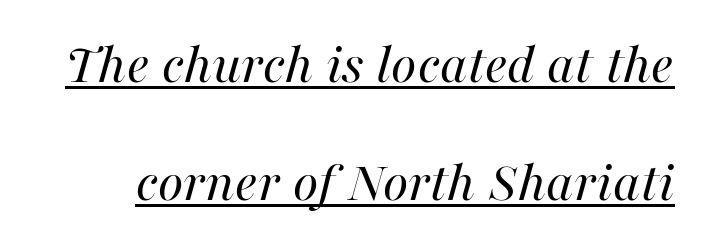
{"italic": "yes", "lean": "right", "slant_degrees": 16, "bold": "no", "weight": "regular", "width": "normal", "stroke_contrast": "high", "x_height": "medium", "monospaced": "no", "underline": "yes", "line_spacing": "loose", "line_spacing_ratio": 2.03, "letter_spacing": "normal", "letter_spacing_em": 0.0, "glyph_px": 58}
